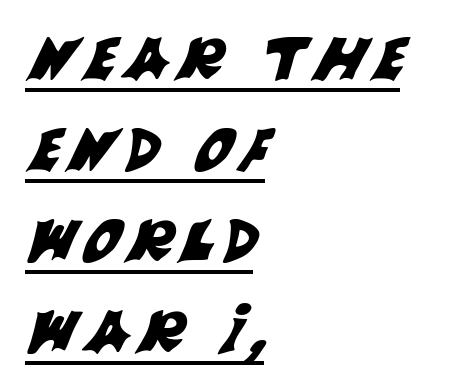
Q: Is the typeface a serif or a sans-serif typeface? A: Sans-serif.
Q: Is the text underlined? A: Yes.
Q: How is the paragraph aligned? A: Left-aligned.
Q: Is the spacing between lines tight, normal or loose? A: Normal.
Q: Width (condensed, normal, or wide)? A: Normal.
Q: Stroke contrast? A: Medium.
Q: x-height? A: Large.
Q: Monospaced? A: No.
